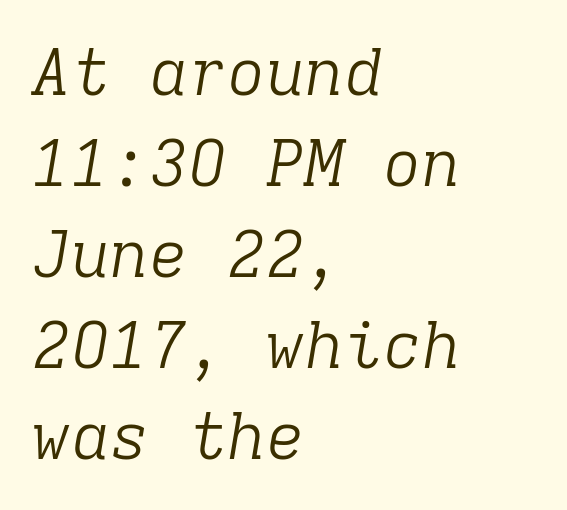
Q: Is the text bold? A: No.
Q: Is the text italic (slanted)? A: Yes, it leans right by about 9 degrees.
Q: Is the typeface a serif or a sans-serif typeface? A: Serif.
Q: Is the text underlined? A: No.
Q: How is the paragraph aligned? A: Left-aligned.
Q: Is the spacing between letters normal or unusually wide? A: Normal.
Q: Is the spacing between lines tight, normal or loose? A: Normal.
Q: Width (condensed, normal, or wide)? A: Normal.
Q: Stroke contrast? A: Low.
Q: x-height? A: Medium.
Q: Monospaced? A: Yes.
